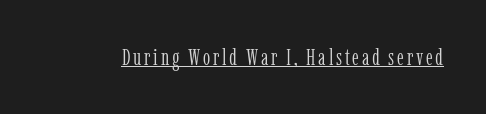
Q: Is the text bold? A: No.
Q: Is the text italic (slanted)? A: No, it is upright.
Q: Is the text underlined? A: Yes.
